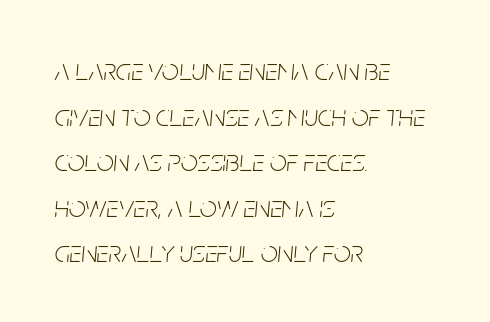
{"italic": "yes", "lean": "right", "slant_degrees": 5, "bold": "no", "weight": "light", "width": "condensed", "stroke_contrast": "low", "x_height": "large", "monospaced": "no", "underline": "no", "align": "left", "line_spacing": "normal", "line_spacing_ratio": 1.52, "letter_spacing": "normal", "letter_spacing_em": 0.0, "glyph_px": 30}
